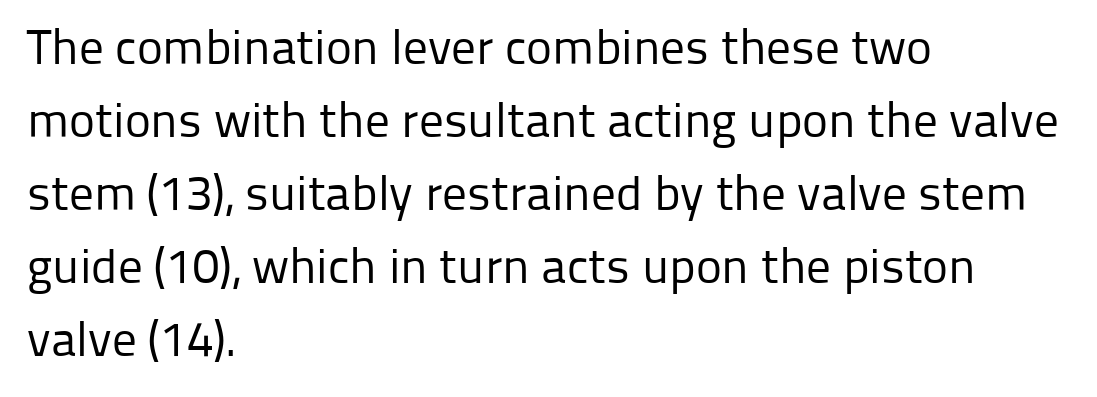
The image shows 49 px regular-weight sans-serif type, upright; set left-aligned, normal line spacing (1.49x), normal letter spacing, not underlined; low stroke contrast and a medium x-height.
